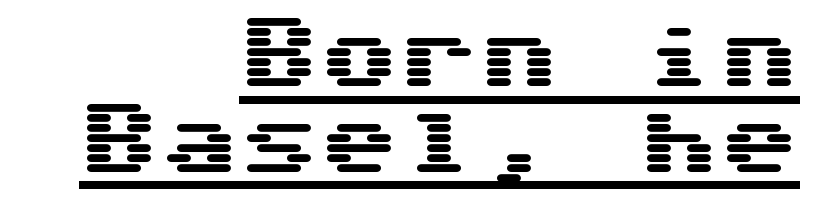
Q: Is the text italic (slanted)? A: No, it is upright.
Q: Is the typeface a serif or a sans-serif typeface? A: Sans-serif.
Q: Is the text underlined? A: Yes.
Q: How is the paragraph aligned? A: Right-aligned.
Q: Is the spacing between letters normal or unusually wide? A: Normal.
Q: Is the spacing between lines tight, normal or loose? A: Tight.
Q: Width (condensed, normal, or wide)? A: Wide.
Q: Stroke contrast? A: Medium.
Q: x-height? A: Medium.
